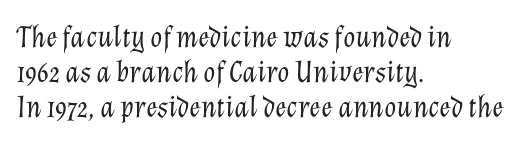
{"italic": "yes", "lean": "right", "slant_degrees": 12, "bold": "no", "weight": "light", "width": "normal", "stroke_contrast": "low", "x_height": "medium", "monospaced": "no", "underline": "no", "align": "left", "line_spacing": "tight", "line_spacing_ratio": 1.13, "letter_spacing": "normal", "letter_spacing_em": 0.0, "glyph_px": 31}
